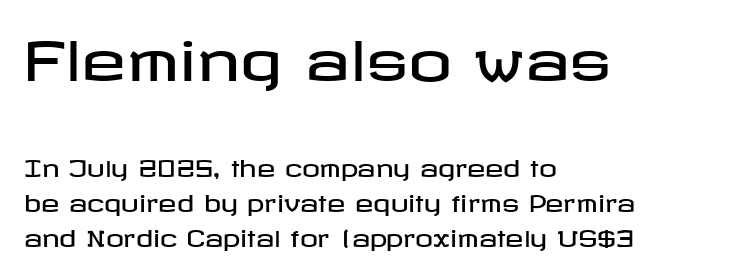
Summary of vertical rhythm: regular, with standard interline spacing. A classic flush-left, rag-right setting is used for this passage. I'd call this a sans setting — the letters go barefoot. Does the lettering tilt? It doesn't — this is upright.
